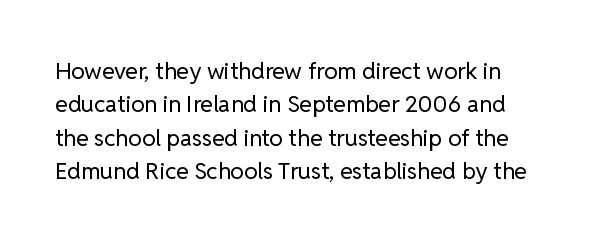
Nothing unusual about the tracking: characters are spaced as the font intends. The passage shown stacks its lines at a standard gap. Every character sits straight up, as roman type does. Decoration check: the copy has no underline. The characters are drawn with everyday or finer stroke widths.
